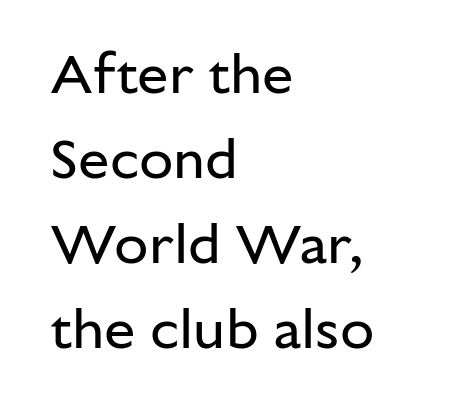
The lines sit at an ordinary, default distance from one another. Nope, not italic — everything's standing straight. Are there feet on the stems? There aren't — it's a sans. Compared with a typical body face, this is equally light or lighter still.
